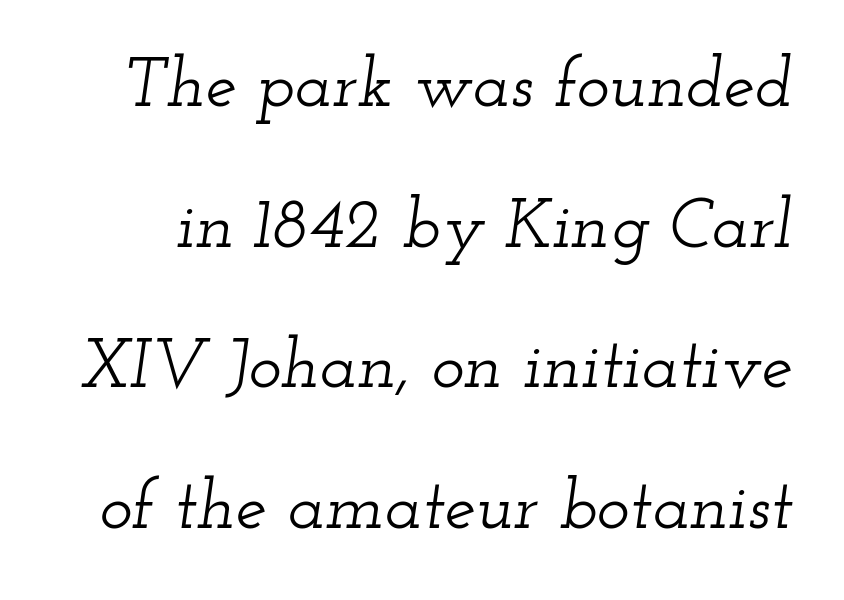
Q: Is the text italic (slanted)? A: Yes, it leans right by about 12 degrees.
Q: Is the typeface a serif or a sans-serif typeface? A: Serif.
Q: Is the text underlined? A: No.
Q: Is the spacing between letters normal or unusually wide? A: Normal.
Q: Is the spacing between lines tight, normal or loose? A: Loose.
Q: Width (condensed, normal, or wide)? A: Wide.
Q: Stroke contrast? A: Low.
Q: x-height? A: Small.
Q: Monospaced? A: No.
